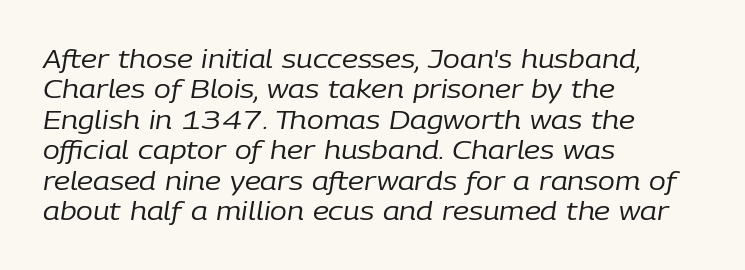
Q: Is the text bold? A: No.
Q: Is the text italic (slanted)? A: Yes, it leans right by about 9 degrees.
Q: Is the text underlined? A: No.
Q: How is the paragraph aligned? A: Left-aligned.
Q: Is the spacing between letters normal or unusually wide? A: Normal.
